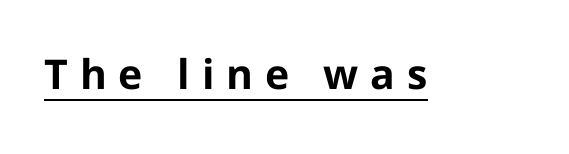
The image shows 41 px bold sans-serif type, upright; set unusually wide letter spacing (+0.29 em), underlined; low stroke contrast and a medium x-height.
